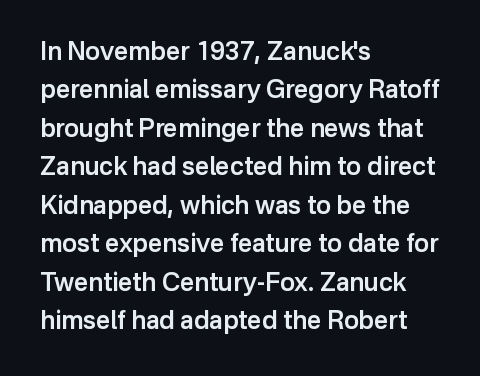
The image shows 25 px text type, upright; set left-aligned, normal line spacing (1.54x), normal letter spacing, not underlined.
